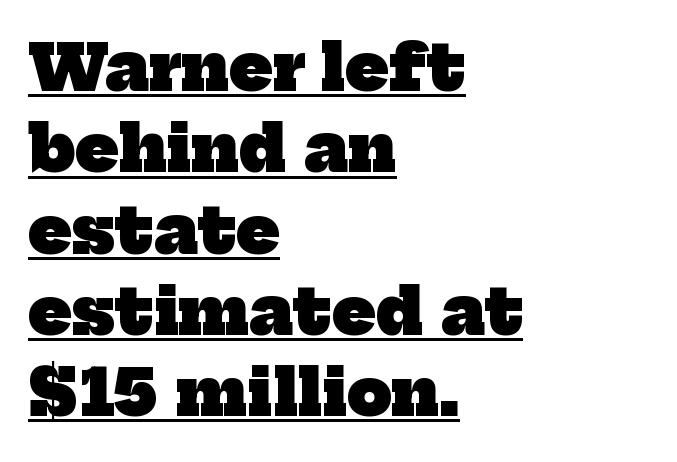
Emphasis by weight is at full strength: bold. Is there an underline? Yes — a line sits under the letters. Vertical spacing — default. Serifs: yes, visible at the terminals of the letterforms. These lines keep a tight, regular rhythm from letter to letter. Each letter keeps its own natural width here, so spacing adapts to shape.
